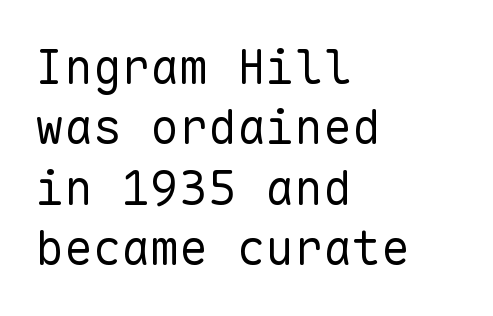
The image shows 48 px regular-weight sans-serif type, upright, monospaced; set left-aligned, normal line spacing (1.26x), normal letter spacing, not underlined; low stroke contrast and a medium x-height.
